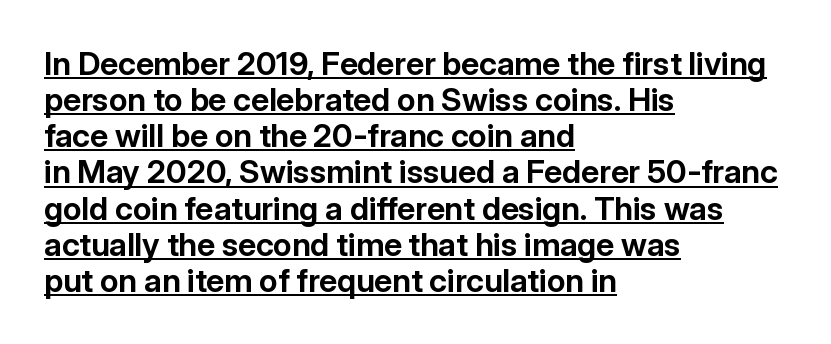
Q: Is the text bold? A: Yes.
Q: Is the text italic (slanted)? A: No, it is upright.
Q: Is the typeface a serif or a sans-serif typeface? A: Sans-serif.
Q: Is the text underlined? A: Yes.
Q: How is the paragraph aligned? A: Left-aligned.
Q: Is the spacing between letters normal or unusually wide? A: Normal.
Q: Is the spacing between lines tight, normal or loose? A: Tight.
Q: Width (condensed, normal, or wide)? A: Normal.
Q: Stroke contrast? A: Low.
Q: x-height? A: Medium.
Q: Monospaced? A: No.
